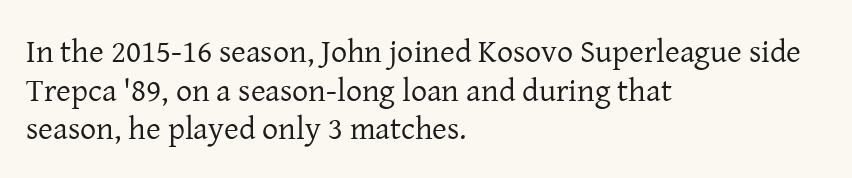
Q: Is the text bold? A: No.
Q: Is the text italic (slanted)? A: No, it is upright.
Q: Is the typeface a serif or a sans-serif typeface? A: Serif.
Q: Is the text underlined? A: No.
Q: How is the paragraph aligned? A: Left-aligned.
Q: Is the spacing between letters normal or unusually wide? A: Normal.
Q: Width (condensed, normal, or wide)? A: Normal.
Q: Stroke contrast? A: Low.
Q: x-height? A: Medium.
Q: Monospaced? A: No.
